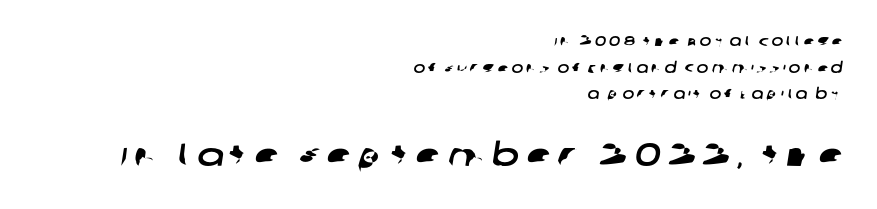
{"serif": "no", "width": "wide", "stroke_contrast": "low", "x_height": "large", "monospaced": "no", "underline": "no", "align": "right", "line_spacing": "loose", "line_spacing_ratio": 1.91, "letter_spacing": "wide", "letter_spacing_em": 0.22, "larger_block": "second", "size_ratio": 2.29, "glyph_px": 32}
